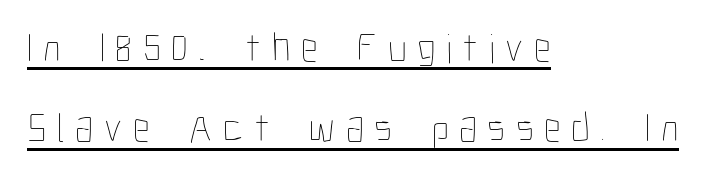
Q: Is the text bold? A: No.
Q: Is the text italic (slanted)? A: No, it is upright.
Q: Is the text underlined? A: Yes.
Q: How is the paragraph aligned? A: Left-aligned.
Q: Is the spacing between letters normal or unusually wide? A: Unusually wide.
Q: Is the spacing between lines tight, normal or loose? A: Loose.
Q: Width (condensed, normal, or wide)? A: Condensed.
Q: Stroke contrast? A: Low.
Q: x-height? A: Medium.
Q: Monospaced? A: No.
